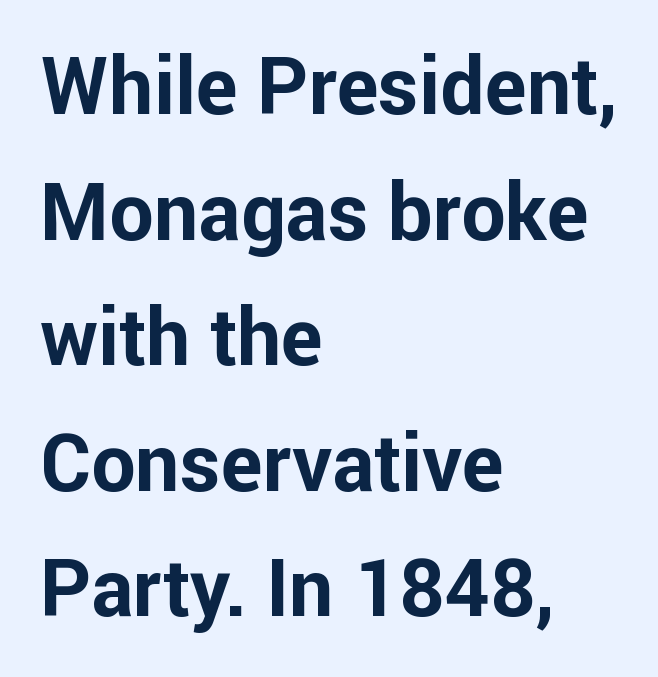
A bare baseline throughout the passage. Nothing sits at the stroke ends, so this counts as sans-serif. The face used here is proportionally spaced, like ordinary book or web type. How are the letters spaced? Ordinarily, with no added tracking.
